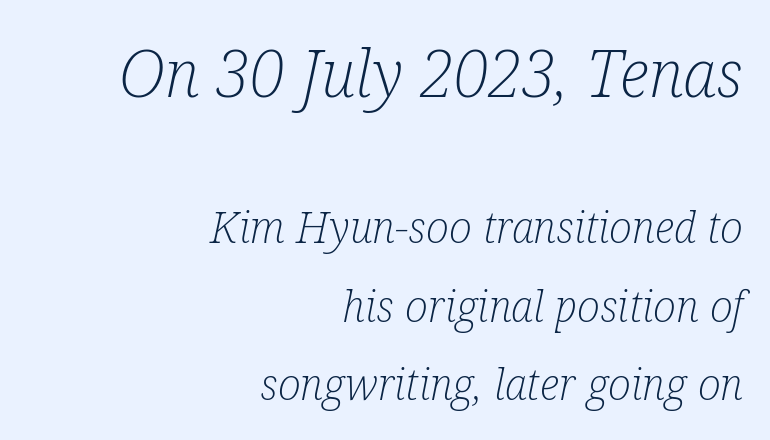
Q: Is the text bold? A: No.
Q: Is the text italic (slanted)? A: Yes, it leans right by about 12 degrees.
Q: Is the typeface a serif or a sans-serif typeface? A: Serif.
Q: Is the text underlined? A: No.
Q: How is the paragraph aligned? A: Right-aligned.
Q: Is the spacing between letters normal or unusually wide? A: Normal.
Q: Which block of text is set in a larger size, the first (top) or the second (bottom)? A: The first (top) one.
Q: Width (condensed, normal, or wide)? A: Condensed.
Q: Stroke contrast? A: Low.
Q: x-height? A: Medium.
Q: Monospaced? A: No.
